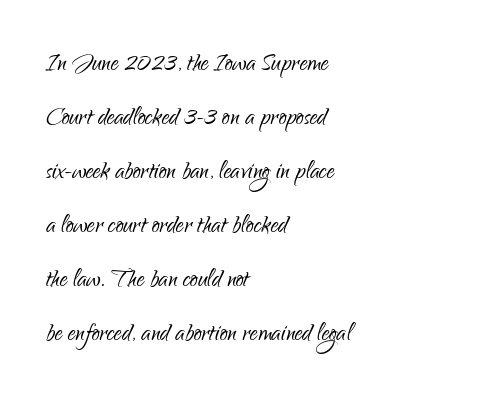
Only glyphs here, with clear space below each row. The font is comparable to plain body text, perhaps lighter. The ragged edge is on the right, which tells us the setting is flush left.
